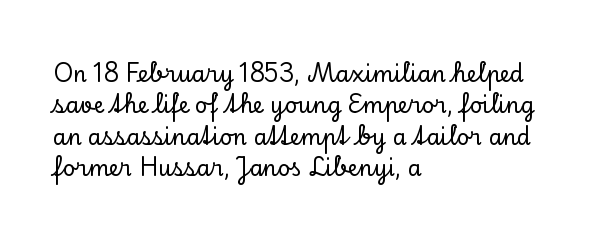
{"italic": "no", "underline": "no", "align": "left", "line_spacing": "normal", "line_spacing_ratio": 1.43, "letter_spacing": "normal", "letter_spacing_em": 0.0, "glyph_px": 22}
